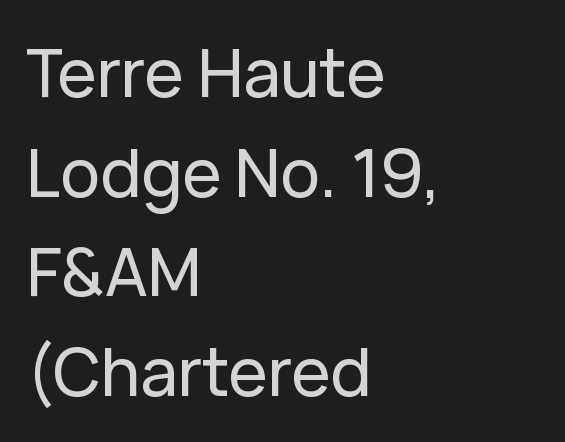
Q: Is the text italic (slanted)? A: No, it is upright.
Q: Is the typeface a serif or a sans-serif typeface? A: Sans-serif.
Q: Is the text underlined? A: No.
Q: How is the paragraph aligned? A: Left-aligned.
Q: Is the spacing between letters normal or unusually wide? A: Normal.
Q: Is the spacing between lines tight, normal or loose? A: Normal.
Q: Width (condensed, normal, or wide)? A: Normal.
Q: Stroke contrast? A: Low.
Q: x-height? A: Medium.
Q: Monospaced? A: No.
